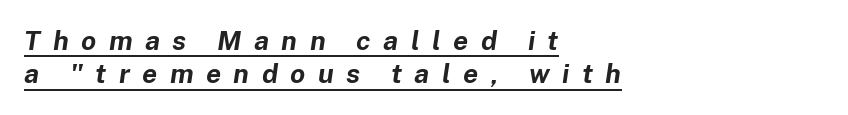
The image shows 27 px bold type, italic (leaning right); set left-aligned, line spacing 1.24x, unusually wide letter spacing (+0.46 em), underlined.
